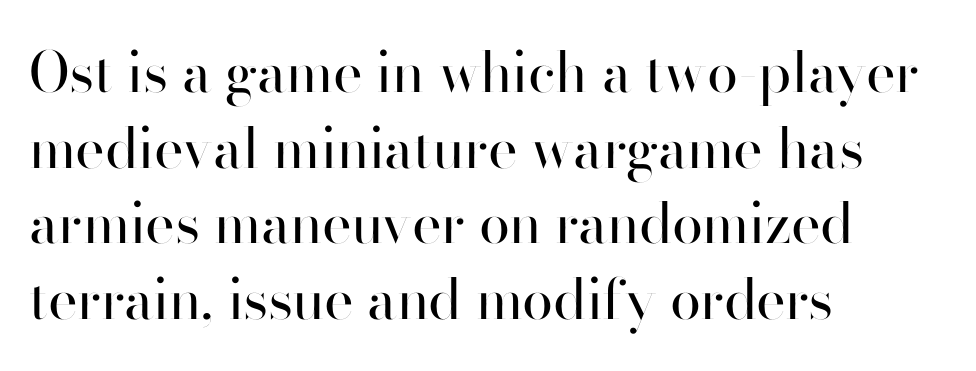
{"serif": "no", "italic": "no", "bold": "no", "weight": "regular", "width": "normal", "stroke_contrast": "high", "x_height": "small", "monospaced": "no", "underline": "no", "align": "left", "line_spacing": "normal", "line_spacing_ratio": 1.35, "letter_spacing": "normal", "letter_spacing_em": 0.0, "glyph_px": 56}
